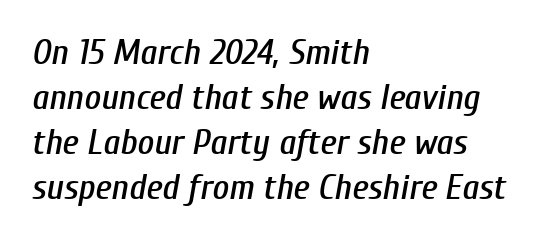
Honestly, the letter spacing is just normal — you wouldn't notice it. The foot of each line stays bare and open. Does the lettering tilt? It does — this is italic. This sample is left-justified, so line endings fall wherever the words run out.
